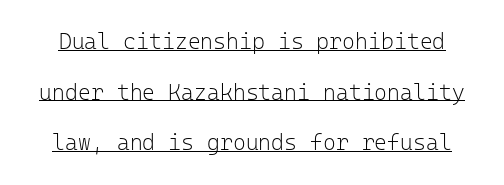
Descenders here cross a horizontal rule under the line. Upright lettering throughout. Widely set lines give the paragraph a tall, airy silhouette. Short note: letters normally spaced.
